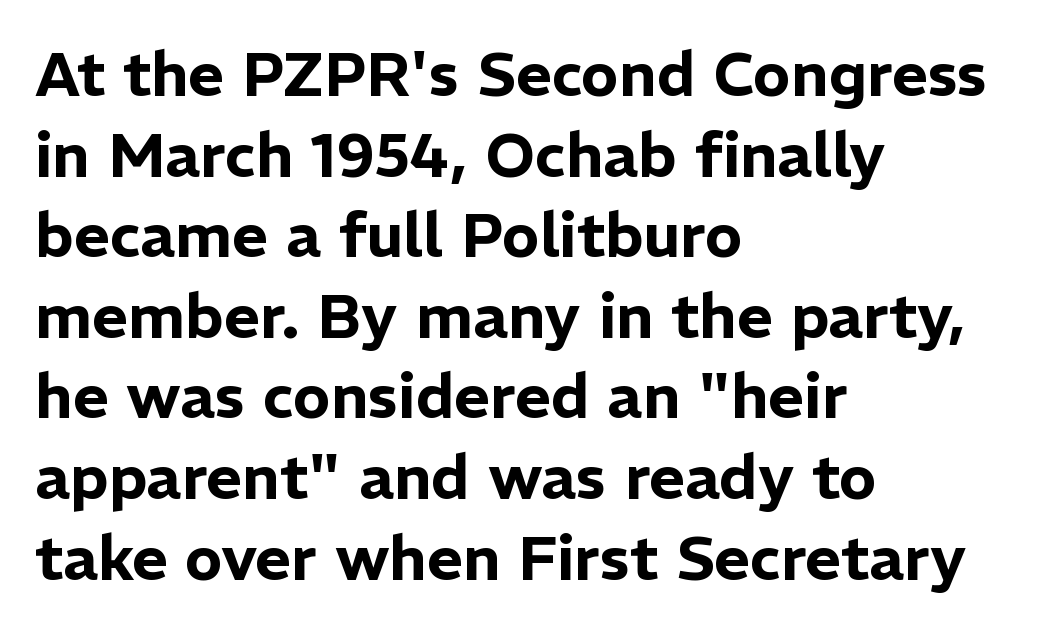
The image shows 62 px sans-serif type, upright; set left-aligned, normal line spacing (1.3x), normal letter spacing, not underlined; low stroke contrast and a medium x-height.
